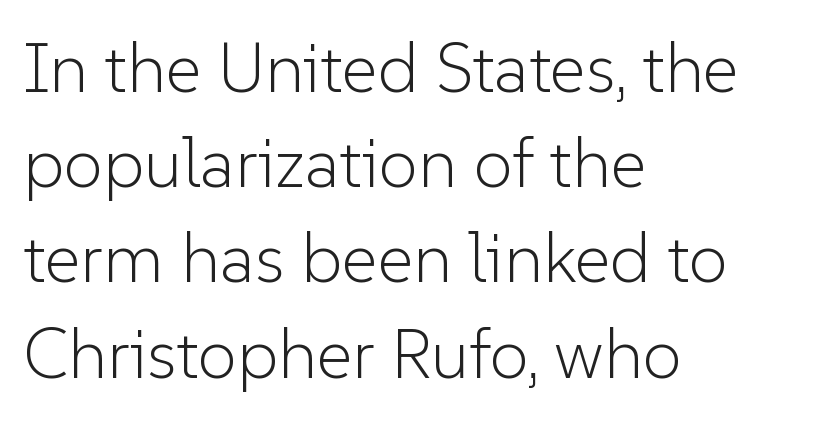
{"serif": "no", "italic": "no", "bold": "no", "weight": "light", "width": "normal", "stroke_contrast": "low", "x_height": "medium", "monospaced": "no", "underline": "no", "align": "left", "line_spacing": "normal", "line_spacing_ratio": 1.36, "letter_spacing": "normal", "letter_spacing_em": 0.0, "glyph_px": 70}
